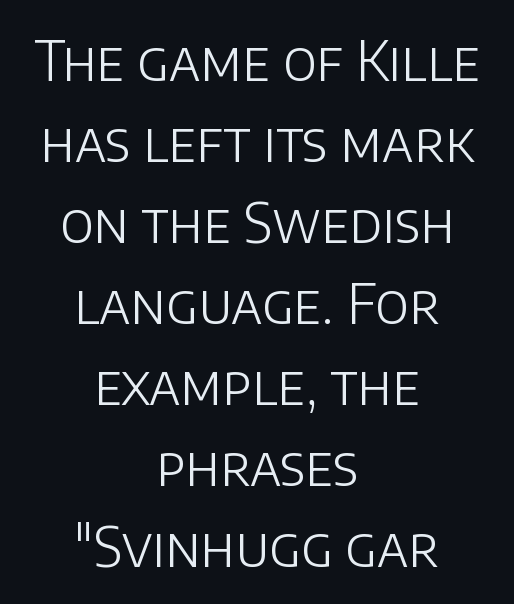
Q: Is the text bold? A: No.
Q: Is the text italic (slanted)? A: No, it is upright.
Q: Is the typeface a serif or a sans-serif typeface? A: Sans-serif.
Q: Is the text underlined? A: No.
Q: How is the paragraph aligned? A: Centered.
Q: Is the spacing between letters normal or unusually wide? A: Normal.
Q: Is the spacing between lines tight, normal or loose? A: Normal.
Q: Width (condensed, normal, or wide)? A: Normal.
Q: Stroke contrast? A: Low.
Q: x-height? A: Large.
Q: Monospaced? A: No.
